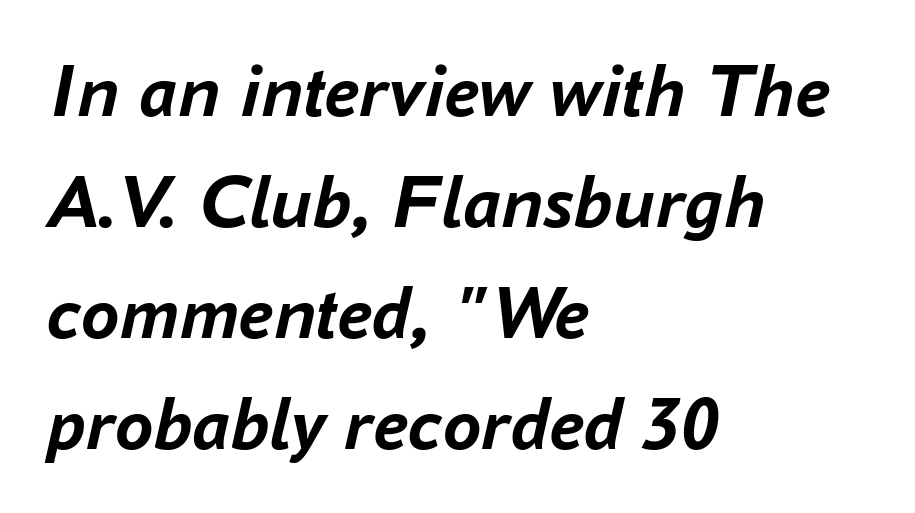
Q: Is the text bold? A: Yes.
Q: Is the text italic (slanted)? A: Yes, it leans right by about 16 degrees.
Q: Is the text underlined? A: No.
Q: How is the paragraph aligned? A: Left-aligned.
Q: Is the spacing between letters normal or unusually wide? A: Normal.
Q: Is the spacing between lines tight, normal or loose? A: Normal.
Q: Width (condensed, normal, or wide)? A: Normal.
Q: Stroke contrast? A: Low.
Q: x-height? A: Medium.
Q: Monospaced? A: No.
